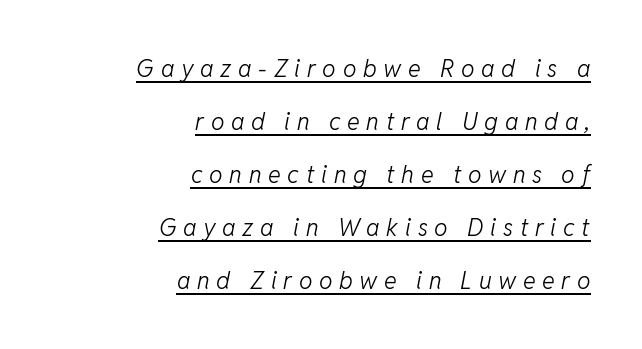
Honestly, the underline is the first thing you notice here. The tracking jumps out immediately: characters are airy and widely separated. The weight tops out at a normal text grade. Leading is clearly above the norm, producing a sparse column. Every character sits at an angle, as italics do. This sample is right-justified, so line beginnings fall wherever the words allow.
